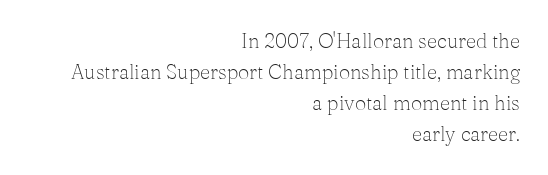
{"italic": "no", "bold": "no", "underline": "no", "align": "right", "line_spacing": "normal", "line_spacing_ratio": 1.55, "letter_spacing": "normal", "letter_spacing_em": 0.0, "glyph_px": 20}
